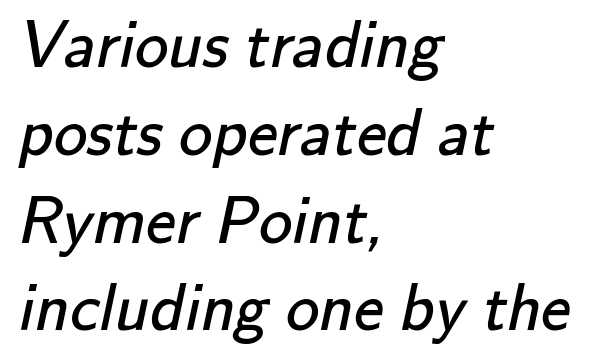
{"serif": "no", "bold": "no", "weight": "regular", "width": "normal", "stroke_contrast": "low", "x_height": "small", "monospaced": "no", "underline": "no", "align": "left", "line_spacing": "normal", "line_spacing_ratio": 1.31, "letter_spacing": "normal", "letter_spacing_em": 0.0, "glyph_px": 67}
